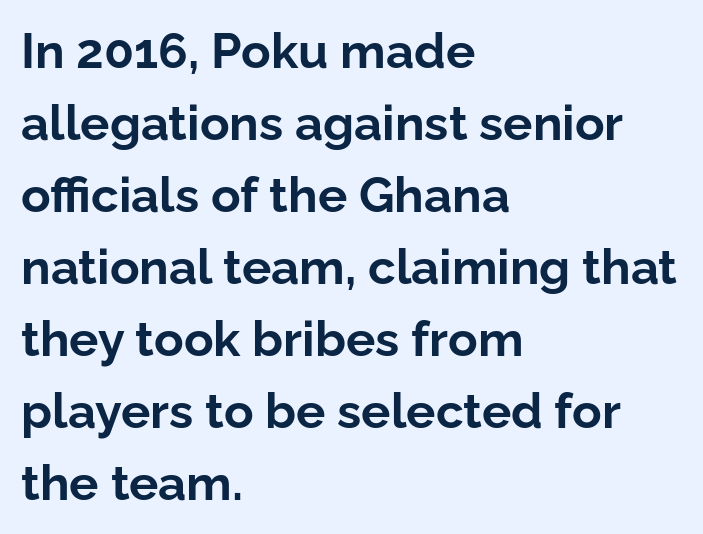
Q: Is the text bold? A: Yes.
Q: Is the text italic (slanted)? A: No, it is upright.
Q: Is the typeface a serif or a sans-serif typeface? A: Sans-serif.
Q: Is the text underlined? A: No.
Q: How is the paragraph aligned? A: Left-aligned.
Q: Is the spacing between letters normal or unusually wide? A: Normal.
Q: Is the spacing between lines tight, normal or loose? A: Normal.
Q: Width (condensed, normal, or wide)? A: Normal.
Q: Stroke contrast? A: Low.
Q: x-height? A: Medium.
Q: Monospaced? A: No.
